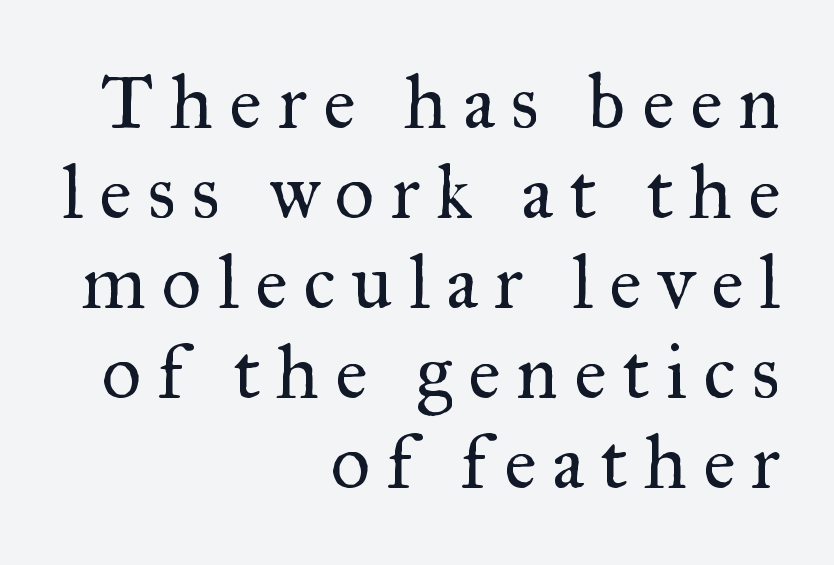
You can tell from the footed stems that serif type was used. Quick note: not italic, upright. Horizontal alignment here is rightward, an uncommon choice for prose. Do the characters align in a grid? No, the font is proportional.
